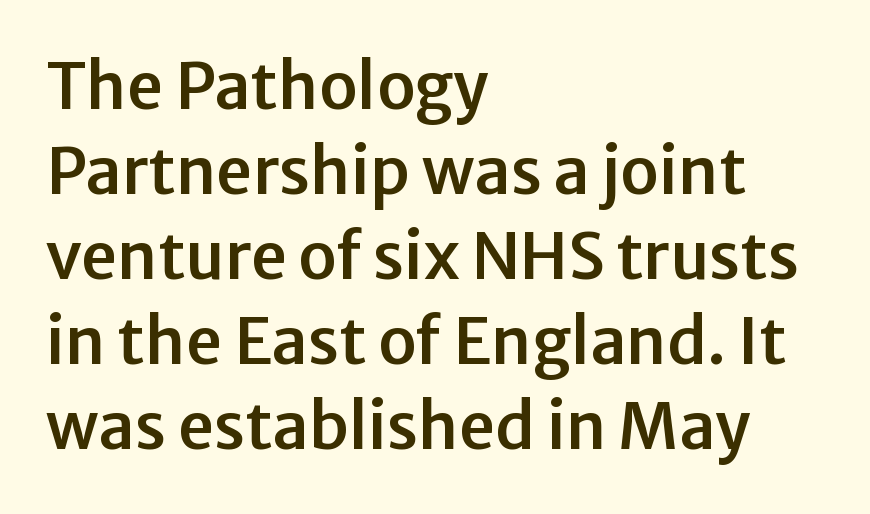
The image shows 64 px sans-serif type, upright; set left-aligned, normal line spacing (1.33x), normal letter spacing, not underlined; low stroke contrast and a medium x-height.
